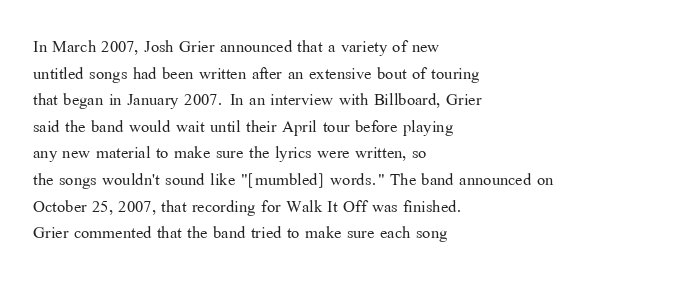
{"italic": "no", "bold": "no", "underline": "no", "align": "left", "line_spacing_ratio": 1.21, "letter_spacing": "normal", "letter_spacing_em": 0.0, "glyph_px": 22}
